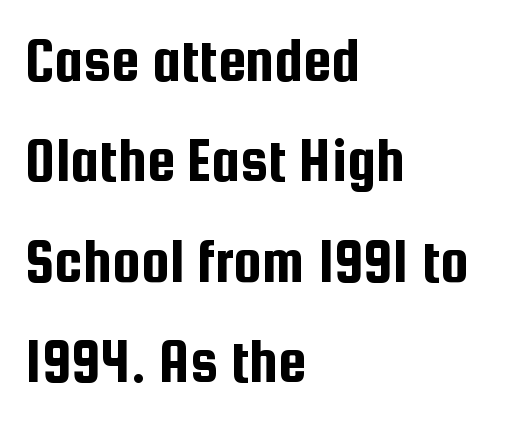
The image shows 64 px condensed sans-serif type, upright; set left-aligned, normal line spacing (1.57x), normal letter spacing, not underlined; low stroke contrast and a medium x-height.
